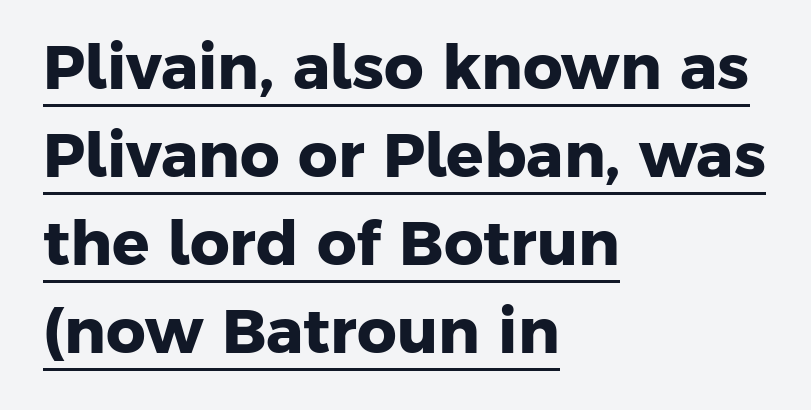
The image shows 62 px heavy sans-serif type; set left-aligned, normal line spacing (1.42x), normal letter spacing, underlined; low stroke contrast and a medium x-height.
